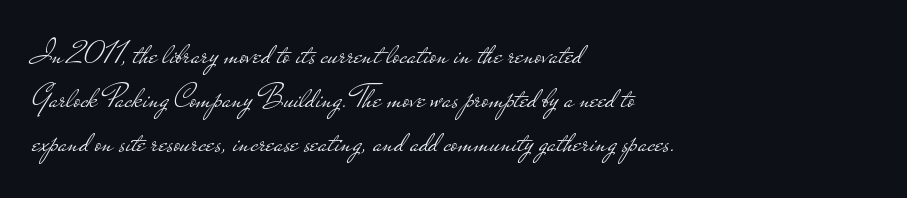
Q: Is the text bold? A: No.
Q: Is the text italic (slanted)? A: Yes.
Q: Is the typeface a serif or a sans-serif typeface? A: Sans-serif.
Q: Is the text underlined? A: No.
Q: How is the paragraph aligned? A: Left-aligned.
Q: Is the spacing between letters normal or unusually wide? A: Normal.
Q: Is the spacing between lines tight, normal or loose? A: Normal.
Q: Width (condensed, normal, or wide)? A: Wide.
Q: Stroke contrast? A: Low.
Q: x-height? A: Small.
Q: Monospaced? A: No.
